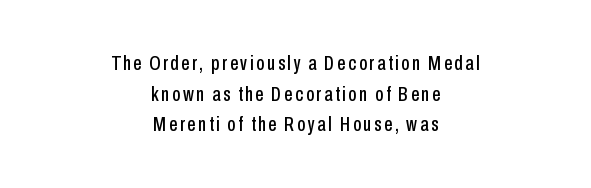
The image shows 21 px text type, upright; set centered, normal line spacing (1.46x), not underlined.
